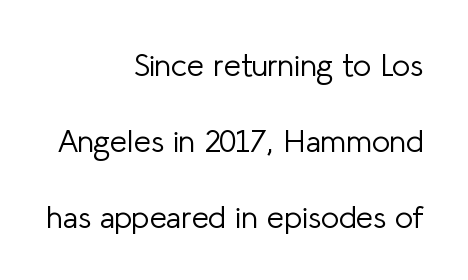
Q: Is the text bold? A: No.
Q: Is the text italic (slanted)? A: No, it is upright.
Q: Is the typeface a serif or a sans-serif typeface? A: Sans-serif.
Q: Is the text underlined? A: No.
Q: How is the paragraph aligned? A: Right-aligned.
Q: Is the spacing between letters normal or unusually wide? A: Normal.
Q: Is the spacing between lines tight, normal or loose? A: Loose.
Q: Width (condensed, normal, or wide)? A: Normal.
Q: Stroke contrast? A: Low.
Q: x-height? A: Medium.
Q: Monospaced? A: No.
